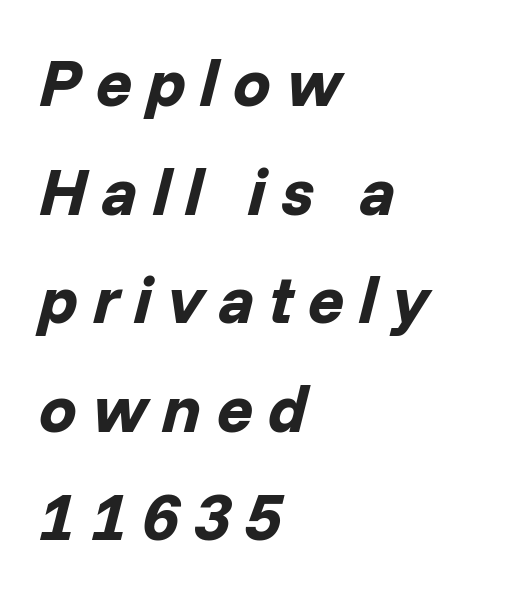
Q: Is the text bold? A: Yes.
Q: Is the text italic (slanted)? A: Yes, it leans right by about 14 degrees.
Q: Is the text underlined? A: No.
Q: How is the paragraph aligned? A: Left-aligned.
Q: Is the spacing between letters normal or unusually wide? A: Unusually wide.
Q: Is the spacing between lines tight, normal or loose? A: Normal.
Q: Width (condensed, normal, or wide)? A: Normal.
Q: Stroke contrast? A: Low.
Q: x-height? A: Medium.
Q: Monospaced? A: No.
